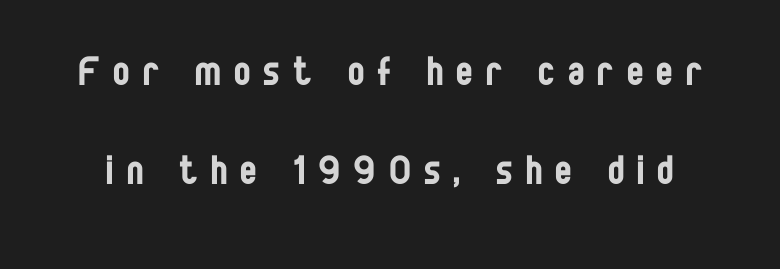
Q: Is the text bold? A: No.
Q: Is the text italic (slanted)? A: No, it is upright.
Q: Is the typeface a serif or a sans-serif typeface? A: Sans-serif.
Q: Is the text underlined? A: No.
Q: Is the spacing between letters normal or unusually wide? A: Unusually wide.
Q: Is the spacing between lines tight, normal or loose? A: Loose.
Q: Width (condensed, normal, or wide)? A: Condensed.
Q: Stroke contrast? A: Low.
Q: x-height? A: Large.
Q: Monospaced? A: No.
